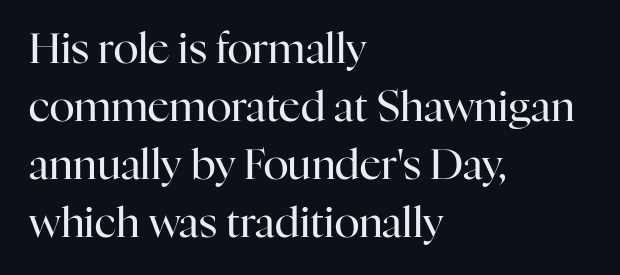
The passage shown is typed in a proportional face where columns would drift. The type is set solid horizontally, with unmodified tracking. Decoration check: the copy has no underline. Caption: multi-line text, flush left, ragged right. Rows of type keep a routine distance in the vertical direction. Heft: none added — not bold.
